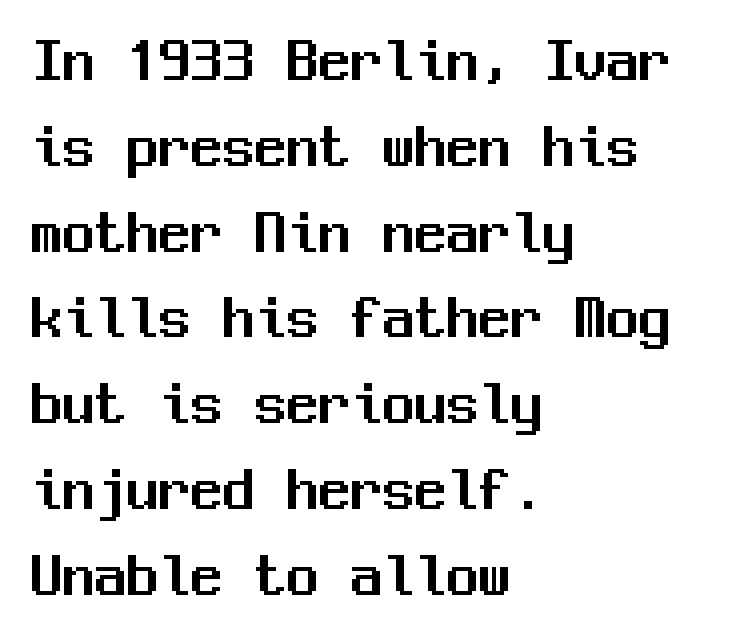
Q: Is the text italic (slanted)? A: No, it is upright.
Q: Is the typeface a serif or a sans-serif typeface? A: Sans-serif.
Q: Is the text underlined? A: No.
Q: How is the paragraph aligned? A: Left-aligned.
Q: Is the spacing between letters normal or unusually wide? A: Normal.
Q: Is the spacing between lines tight, normal or loose? A: Normal.
Q: Width (condensed, normal, or wide)? A: Normal.
Q: Stroke contrast? A: Medium.
Q: x-height? A: Medium.
Q: Monospaced? A: Yes.
